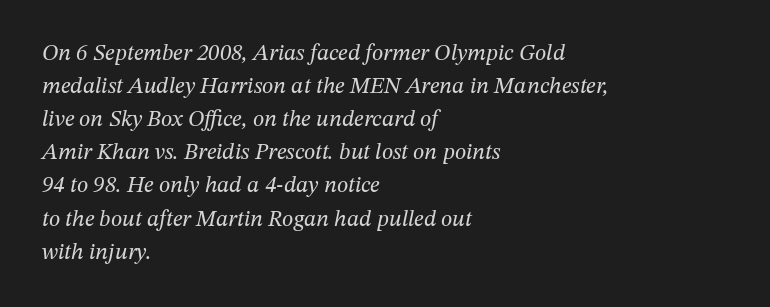
The image shows 23 px text type, italic (leaning right); set left-aligned, normal line spacing (1.44x), normal letter spacing, not underlined.
